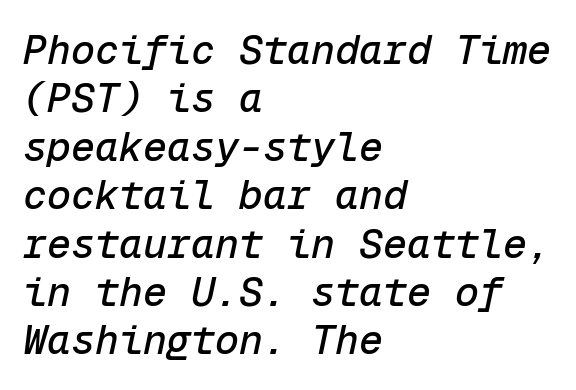
Q: Is the text italic (slanted)? A: Yes, it leans right by about 12 degrees.
Q: Is the text underlined? A: No.
Q: How is the paragraph aligned? A: Left-aligned.
Q: Is the spacing between letters normal or unusually wide? A: Normal.
Q: Width (condensed, normal, or wide)? A: Normal.
Q: Stroke contrast? A: Low.
Q: x-height? A: Medium.
Q: Monospaced? A: Yes.
